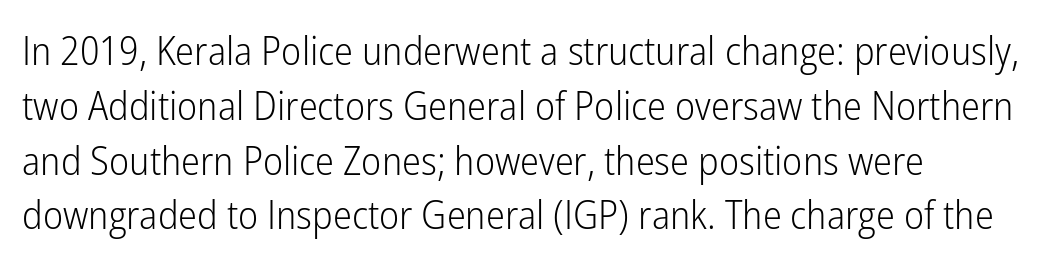
Q: Is the text bold? A: No.
Q: Is the text italic (slanted)? A: No, it is upright.
Q: Is the typeface a serif or a sans-serif typeface? A: Sans-serif.
Q: Is the text underlined? A: No.
Q: How is the paragraph aligned? A: Left-aligned.
Q: Is the spacing between letters normal or unusually wide? A: Normal.
Q: Is the spacing between lines tight, normal or loose? A: Normal.
Q: Width (condensed, normal, or wide)? A: Condensed.
Q: Stroke contrast? A: Low.
Q: x-height? A: Medium.
Q: Monospaced? A: No.
